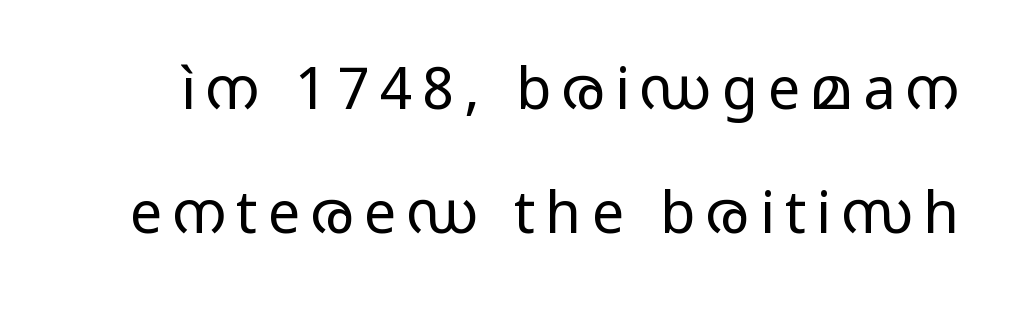
{"serif": "no", "italic": "no", "bold": "no", "weight": "regular", "width": "wide", "stroke_contrast": "low", "x_height": "medium", "monospaced": "no", "underline": "no", "line_spacing": "loose", "line_spacing_ratio": 2.14, "glyph_px": 58}
